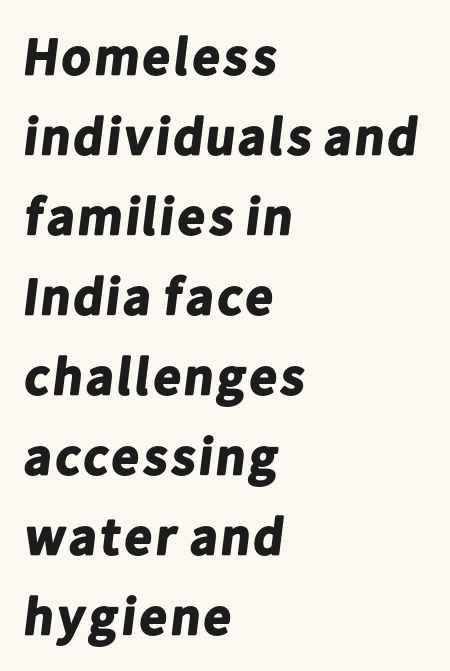
Q: Is the text bold? A: Yes.
Q: Is the typeface a serif or a sans-serif typeface? A: Sans-serif.
Q: Is the text underlined? A: No.
Q: How is the paragraph aligned? A: Left-aligned.
Q: Is the spacing between letters normal or unusually wide? A: Normal.
Q: Is the spacing between lines tight, normal or loose? A: Normal.
Q: Width (condensed, normal, or wide)? A: Normal.
Q: Stroke contrast? A: Low.
Q: x-height? A: Medium.
Q: Monospaced? A: No.
